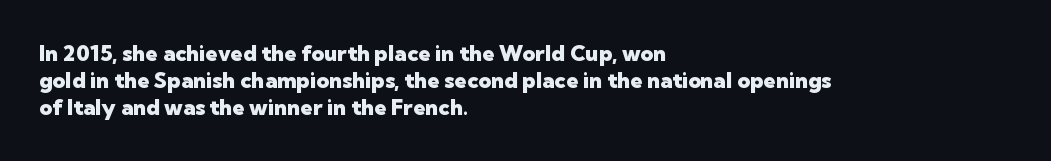
The setting favours the left margin, as ordinary paragraphs usually do. The strip under each line holds only bare page. Every letter is thick-stroked: bold, no question. In terms of posture, this sample is upright. Is the letter spacing exaggerated? No — it looks like the ordinary default.
